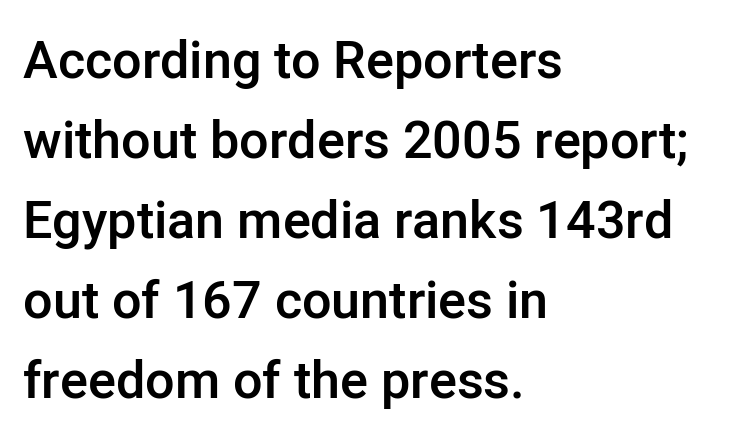
Look at the stroke-to-counter ratio: somewhat heavy, a semibold. Quick note: underline off. Is the block centered? No — it sits flush against the left margin. Nobody touched the tracking dial on this one. This block has exactly the height ordinary leading produces. Italic: no, the glyphs are upright roman.
